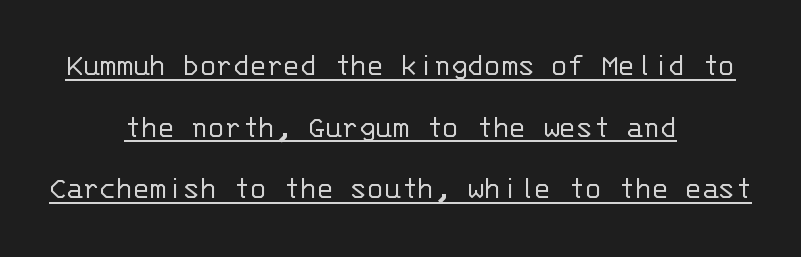
This sample carries an underscore along the baseline area. Caption: multi-line text, centered on the measure. You could call the tracking neutral — neither tight nor loose. These lines are rendered in a fixed-pitch font.
